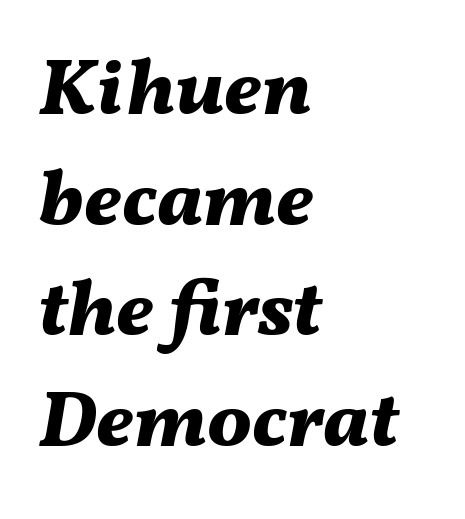
The image shows 79 px bold type, italic (leaning right); set left-aligned, normal line spacing (1.4x), normal letter spacing, not underlined; medium stroke contrast and a medium x-height.
